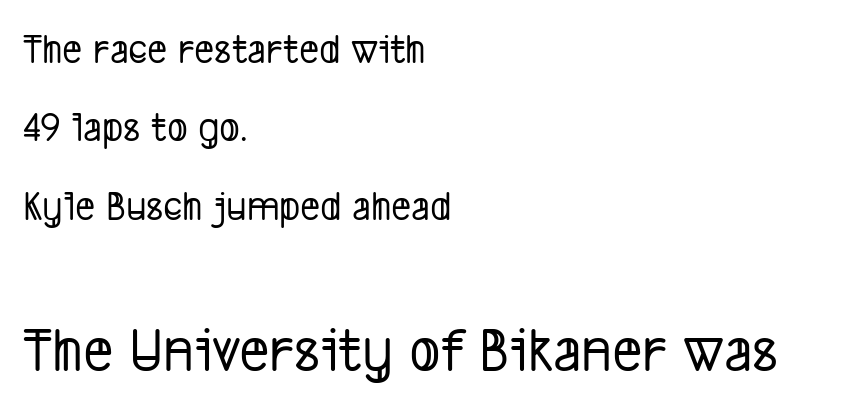
Q: Is the typeface a serif or a sans-serif typeface? A: Sans-serif.
Q: Is the text underlined? A: No.
Q: How is the paragraph aligned? A: Left-aligned.
Q: Is the spacing between letters normal or unusually wide? A: Normal.
Q: Which block of text is set in a larger size, the first (top) or the second (bottom)? A: The second (bottom) one.
Q: Width (condensed, normal, or wide)? A: Condensed.
Q: Stroke contrast? A: Low.
Q: x-height? A: Medium.
Q: Monospaced? A: No.
